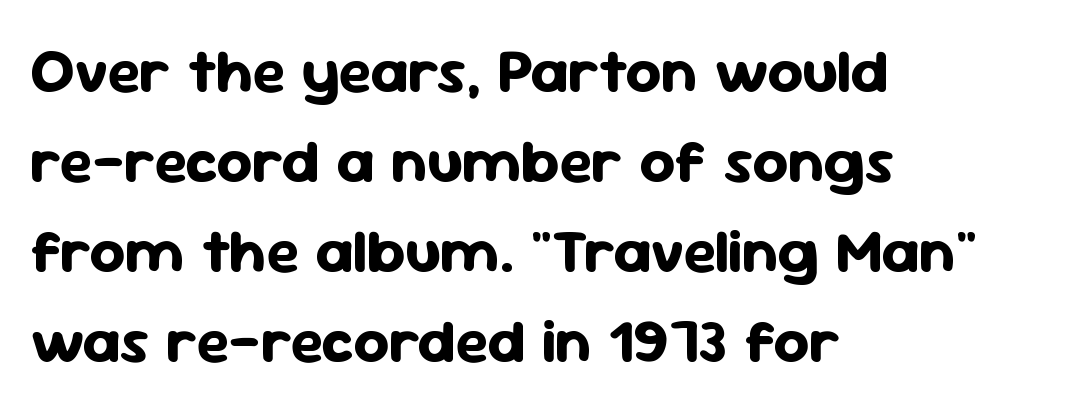
The image shows 62 px bold sans-serif type, upright; set left-aligned, normal line spacing (1.45x), normal letter spacing, not underlined; low stroke contrast and a medium x-height.
